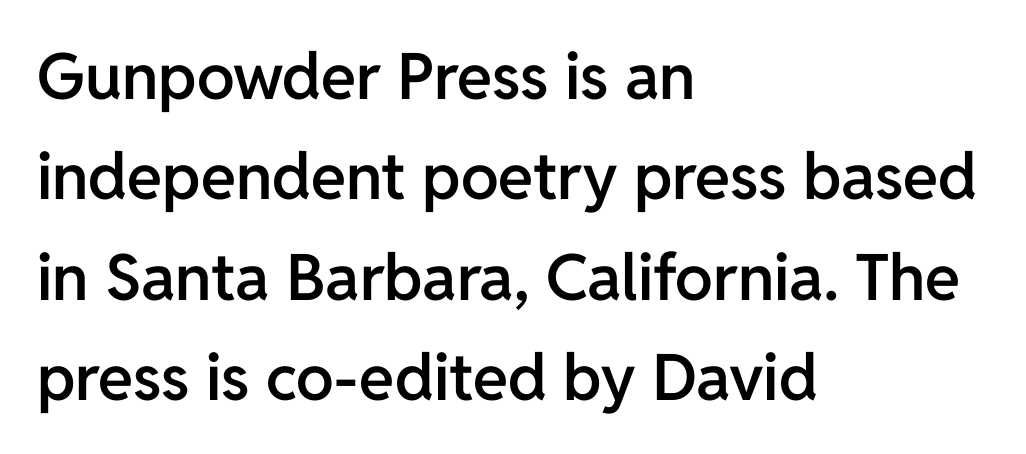
The image shows 64 px semibold sans-serif type, upright; set left-aligned, normal line spacing (1.57x), normal letter spacing, not underlined; low stroke contrast and a medium x-height.
